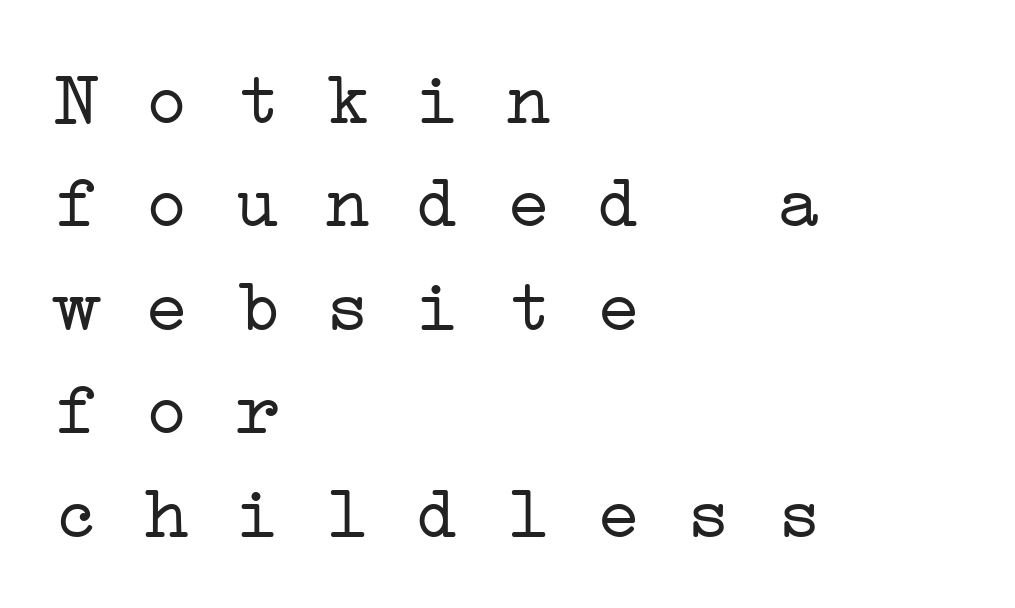
{"serif": "yes", "bold": "no", "weight": "light", "width": "wide", "stroke_contrast": "low", "x_height": "medium", "monospaced": "yes", "underline": "no", "align": "left", "line_spacing": "normal", "line_spacing_ratio": 1.38, "letter_spacing": "normal", "letter_spacing_em": 0.0, "glyph_px": 75}
